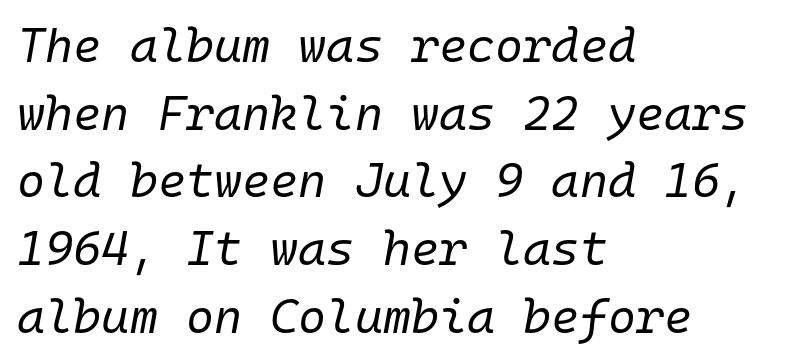
The font is comparable to plain body text, perhaps lighter. Fixed-width glyphs throughout — classic coding-font behaviour. Leading matches the norm, producing a regular column. Which margin do the lines hug? The left one — the right edge is uneven. The font's italic variant was chosen for this text. There is no visible air inserted between adjacent glyphs.
